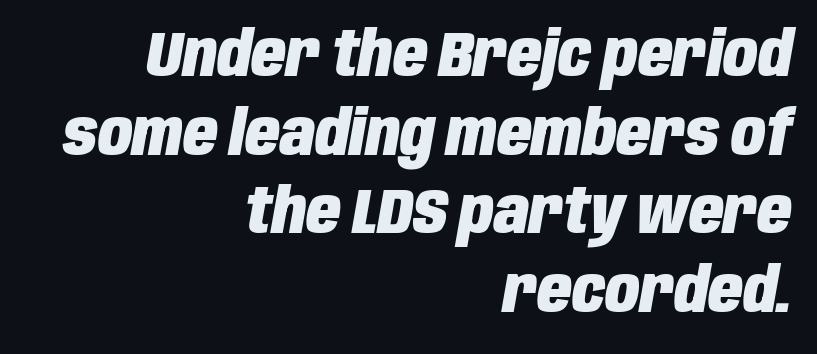
{"italic": "yes", "lean": "right", "slant_degrees": 10, "bold": "yes", "weight": "heavy", "width": "condensed", "stroke_contrast": "low", "x_height": "large", "monospaced": "no", "underline": "no", "align": "right", "line_spacing": "normal", "line_spacing_ratio": 1.25, "letter_spacing": "normal", "letter_spacing_em": 0.0, "glyph_px": 63}
